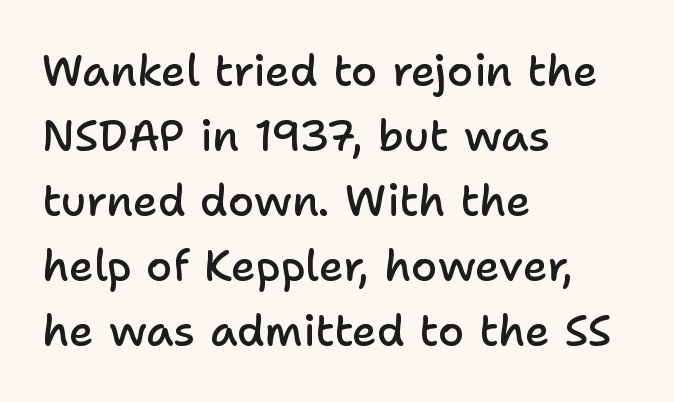
Q: Is the text bold? A: Semi-bold.
Q: Is the text italic (slanted)? A: No, it is upright.
Q: Is the typeface a serif or a sans-serif typeface? A: Sans-serif.
Q: Is the text underlined? A: No.
Q: How is the paragraph aligned? A: Left-aligned.
Q: Is the spacing between letters normal or unusually wide? A: Normal.
Q: Is the spacing between lines tight, normal or loose? A: Normal.
Q: Width (condensed, normal, or wide)? A: Normal.
Q: Stroke contrast? A: Low.
Q: x-height? A: Medium.
Q: Monospaced? A: No.
